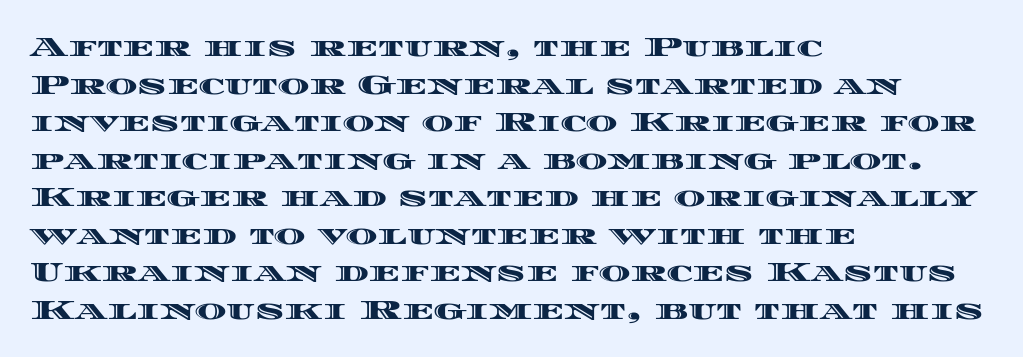
Plain, unruled lines of type. The lines in this sample share a left origin and differ only in where they stop. The specimen reads as upright at a glance. Letter spacing: default. If you measured baseline to baseline, you'd find a middling distance.
